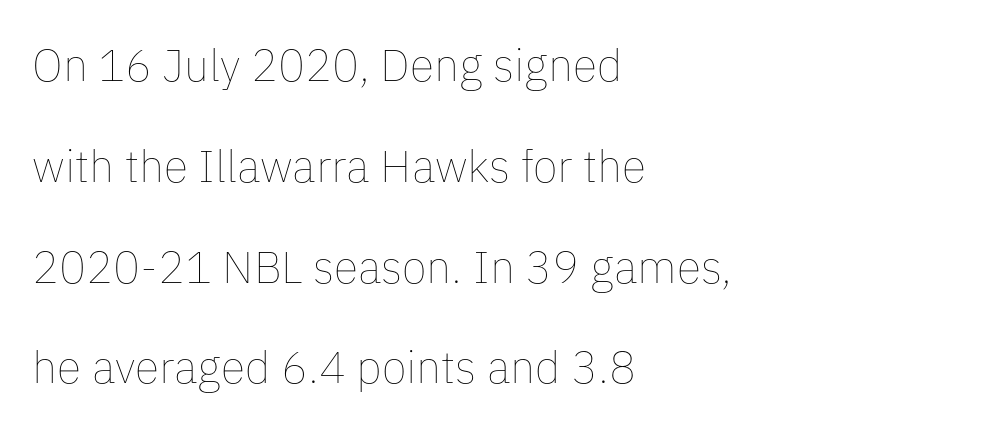
A typesetter would call this leading open, well beyond the default. The passage shown is typed in a proportional face where columns would drift. Letters rest on an invisible, unmarked baseline. Glyph-to-glyph distance matches everyday printed text.
